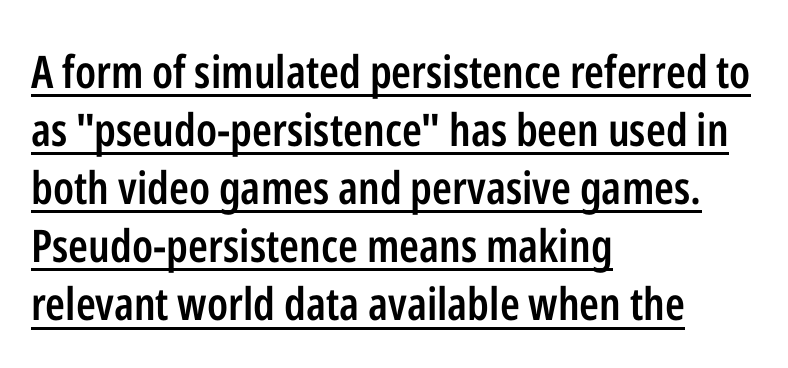
Q: Is the text bold? A: Semi-bold.
Q: Is the text italic (slanted)? A: No, it is upright.
Q: Is the typeface a serif or a sans-serif typeface? A: Sans-serif.
Q: Is the text underlined? A: Yes.
Q: How is the paragraph aligned? A: Left-aligned.
Q: Is the spacing between letters normal or unusually wide? A: Normal.
Q: Is the spacing between lines tight, normal or loose? A: Normal.
Q: Width (condensed, normal, or wide)? A: Condensed.
Q: Stroke contrast? A: Low.
Q: x-height? A: Medium.
Q: Monospaced? A: No.
